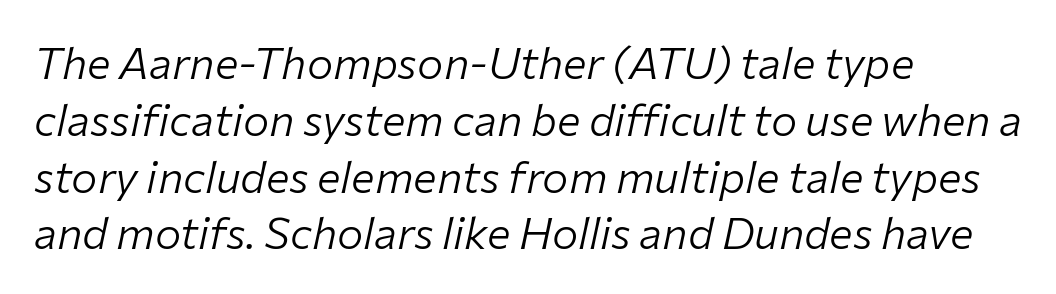
{"italic": "yes", "lean": "right", "slant_degrees": 12, "bold": "no", "weight": "light", "width": "normal", "stroke_contrast": "low", "x_height": "medium", "monospaced": "no", "underline": "no", "align": "left", "line_spacing": "normal", "line_spacing_ratio": 1.29, "letter_spacing": "normal", "letter_spacing_em": 0.0, "glyph_px": 44}
